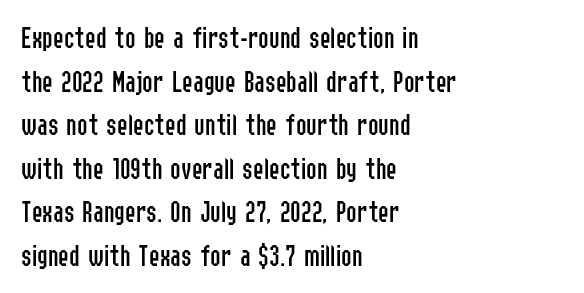
Q: Is the text bold? A: No.
Q: Is the text italic (slanted)? A: No, it is upright.
Q: Is the typeface a serif or a sans-serif typeface? A: Sans-serif.
Q: Is the text underlined? A: No.
Q: How is the paragraph aligned? A: Left-aligned.
Q: Is the spacing between letters normal or unusually wide? A: Normal.
Q: Is the spacing between lines tight, normal or loose? A: Normal.
Q: Width (condensed, normal, or wide)? A: Condensed.
Q: Stroke contrast? A: Low.
Q: x-height? A: Medium.
Q: Monospaced? A: No.
